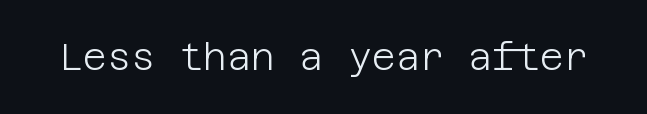
Grotesque or geometric, the face here clearly has no serifs. On a weight scale, this lands at 450 or below. Posture: vertical. Just letters on the line, the space beneath them empty. Tracking here is standard; glyphs follow each other at the usual distance.
